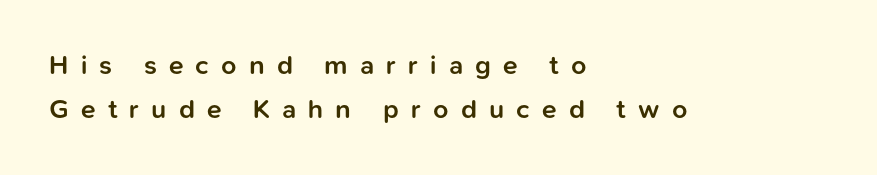
Q: Is the text bold? A: Semi-bold.
Q: Is the text italic (slanted)? A: No, it is upright.
Q: Is the text underlined? A: No.
Q: How is the paragraph aligned? A: Left-aligned.
Q: Is the spacing between letters normal or unusually wide? A: Unusually wide.
Q: Is the spacing between lines tight, normal or loose? A: Normal.
